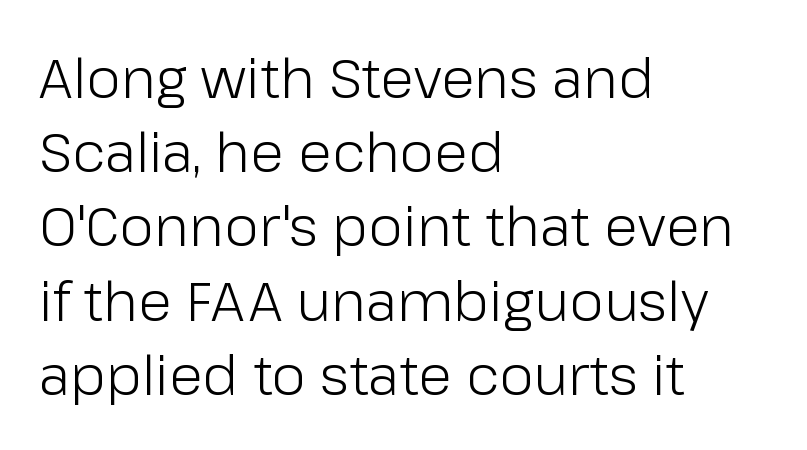
Posture: vertical. The text was rendered using a sans face with plain stroke endings. How are the letters spaced? Ordinarily, with no added tracking. Notice how descenders clear the ascenders below comfortably — that's standard leading. Teacher's note: observe the even left margin — that is flush-left alignment.
